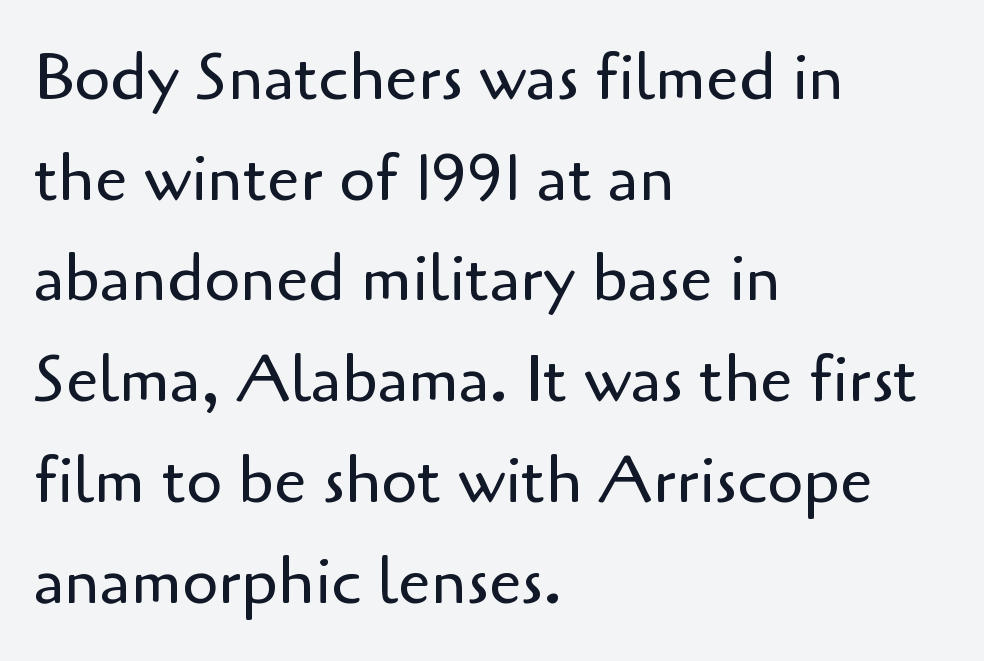
Q: Is the text bold? A: No.
Q: Is the text italic (slanted)? A: No, it is upright.
Q: Is the typeface a serif or a sans-serif typeface? A: Sans-serif.
Q: Is the text underlined? A: No.
Q: How is the paragraph aligned? A: Left-aligned.
Q: Is the spacing between letters normal or unusually wide? A: Normal.
Q: Is the spacing between lines tight, normal or loose? A: Normal.
Q: Width (condensed, normal, or wide)? A: Normal.
Q: Stroke contrast? A: Low.
Q: x-height? A: Small.
Q: Monospaced? A: No.
